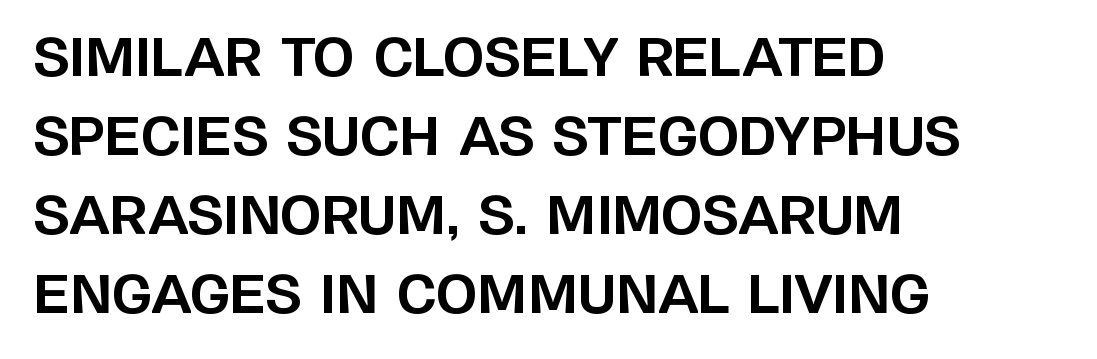
The image shows 53 px bold sans-serif type, upright; set left-aligned, normal line spacing (1.49x), normal letter spacing, not underlined; low stroke contrast and a large x-height.
